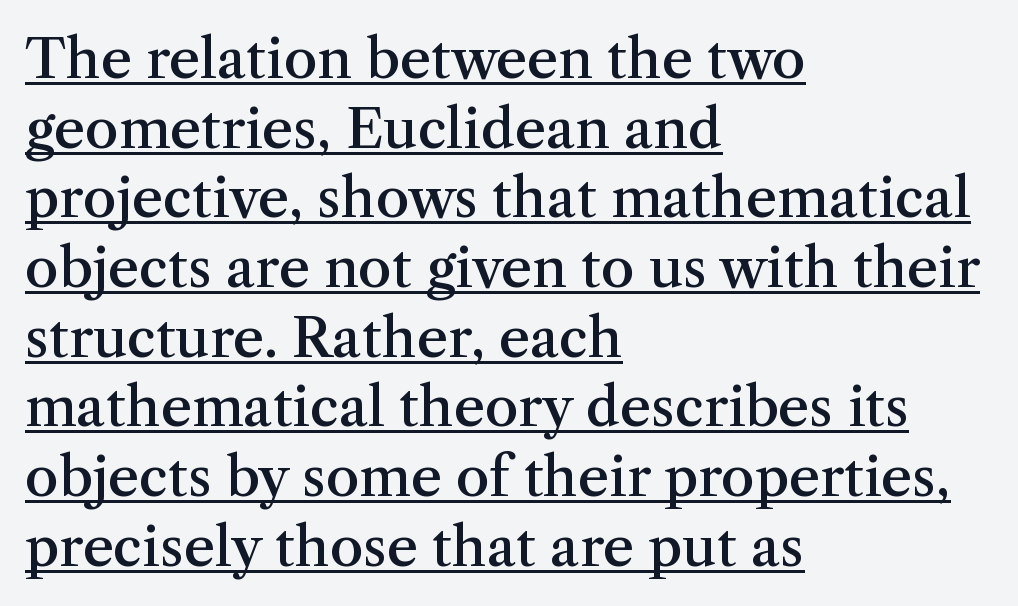
{"serif": "yes", "italic": "no", "bold": "semi", "weight": "semibold", "width": "normal", "stroke_contrast": "medium", "x_height": "medium", "monospaced": "no", "underline": "yes", "align": "left", "line_spacing": "normal", "line_spacing_ratio": 1.29, "letter_spacing": "normal", "letter_spacing_em": 0.0, "glyph_px": 54}
